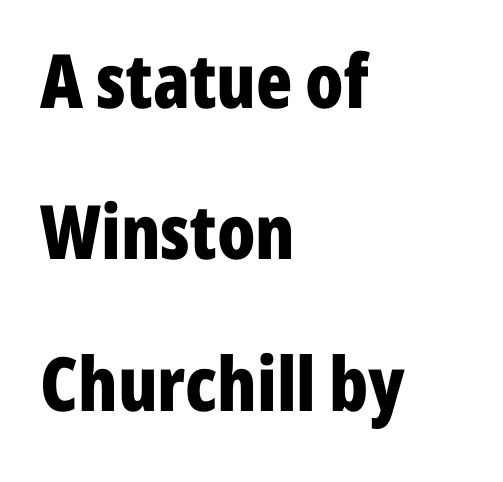
{"serif": "no", "italic": "no", "bold": "yes", "weight": "bold", "width": "condensed", "stroke_contrast": "low", "x_height": "medium", "monospaced": "no", "underline": "no", "align": "left", "line_spacing": "loose", "line_spacing_ratio": 2.02, "letter_spacing": "normal", "letter_spacing_em": 0.0, "glyph_px": 75}
